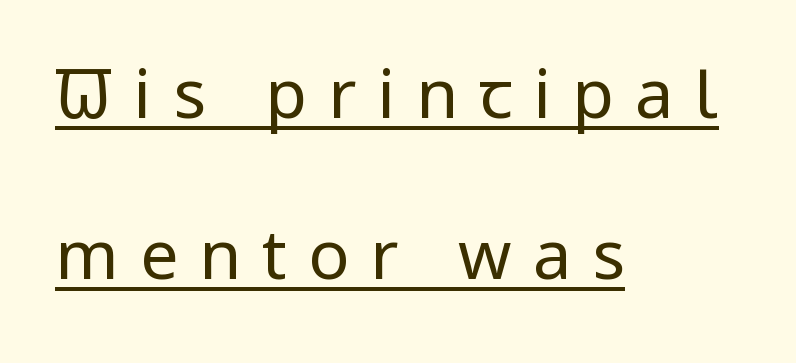
Q: Is the text bold? A: No.
Q: Is the text italic (slanted)? A: No, it is upright.
Q: Is the typeface a serif or a sans-serif typeface? A: Sans-serif.
Q: Is the text underlined? A: Yes.
Q: How is the paragraph aligned? A: Left-aligned.
Q: Is the spacing between letters normal or unusually wide? A: Unusually wide.
Q: Is the spacing between lines tight, normal or loose? A: Loose.
Q: Width (condensed, normal, or wide)? A: Condensed.
Q: Stroke contrast? A: Low.
Q: x-height? A: Large.
Q: Monospaced? A: No.
